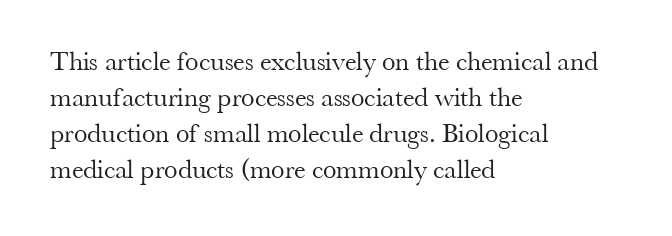
Q: Is the text bold? A: No.
Q: Is the text italic (slanted)? A: No, it is upright.
Q: Is the text underlined? A: No.
Q: How is the paragraph aligned? A: Left-aligned.
Q: Is the spacing between letters normal or unusually wide? A: Normal.
Q: Is the spacing between lines tight, normal or loose? A: Normal.
